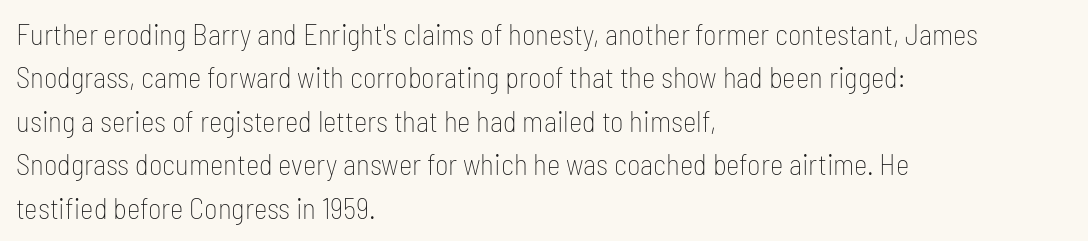
Q: Is the text bold? A: No.
Q: Is the text italic (slanted)? A: No, it is upright.
Q: Is the typeface a serif or a sans-serif typeface? A: Sans-serif.
Q: Is the text underlined? A: No.
Q: How is the paragraph aligned? A: Left-aligned.
Q: Is the spacing between letters normal or unusually wide? A: Normal.
Q: Is the spacing between lines tight, normal or loose? A: Normal.
Q: Width (condensed, normal, or wide)? A: Condensed.
Q: Stroke contrast? A: Low.
Q: x-height? A: Medium.
Q: Monospaced? A: No.
